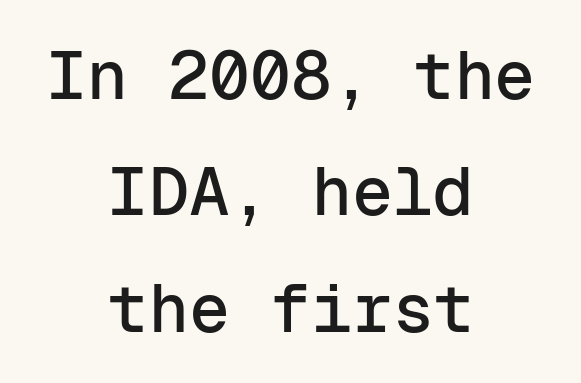
Posture: straight, roman, zero tilt. Every character here occupies the same horizontal width, giving the sample a typewriter-like rhythm. The lines are quadded center. Has an underline been added? It has not. Nothing sits at the stroke ends, so this counts as sans-serif. Default kerning and tracking; the words read as compact shapes.
